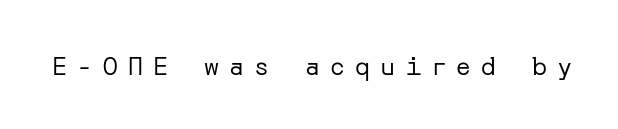
{"italic": "no", "bold": "no", "underline": "no", "letter_spacing": "wide", "letter_spacing_em": 0.41, "glyph_px": 25}
